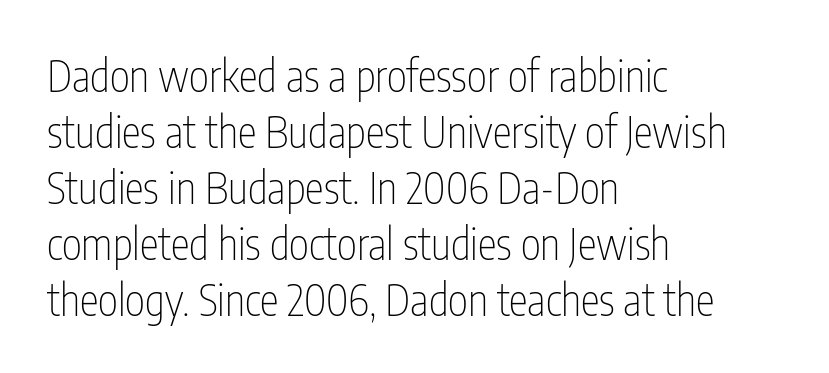
Q: Is the text bold? A: No.
Q: Is the text italic (slanted)? A: No, it is upright.
Q: Is the typeface a serif or a sans-serif typeface? A: Sans-serif.
Q: Is the text underlined? A: No.
Q: How is the paragraph aligned? A: Left-aligned.
Q: Is the spacing between letters normal or unusually wide? A: Normal.
Q: Is the spacing between lines tight, normal or loose? A: Normal.
Q: Width (condensed, normal, or wide)? A: Condensed.
Q: Stroke contrast? A: Low.
Q: x-height? A: Medium.
Q: Monospaced? A: No.
